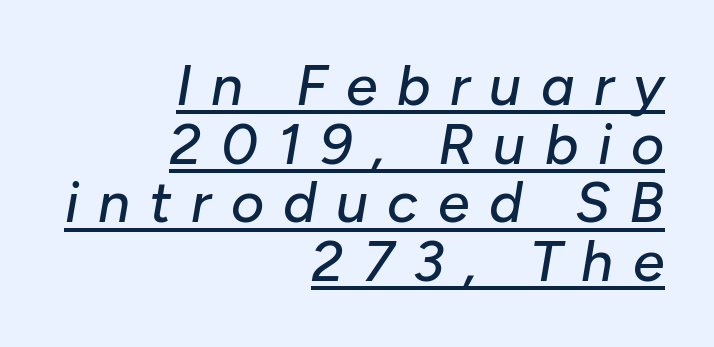
Q: Is the text italic (slanted)? A: Yes, it leans right by about 10 degrees.
Q: Is the text underlined? A: Yes.
Q: How is the paragraph aligned? A: Right-aligned.
Q: Is the spacing between letters normal or unusually wide? A: Unusually wide.
Q: Is the spacing between lines tight, normal or loose? A: Tight.
Q: Width (condensed, normal, or wide)? A: Normal.
Q: Stroke contrast? A: Low.
Q: x-height? A: Medium.
Q: Monospaced? A: No.
